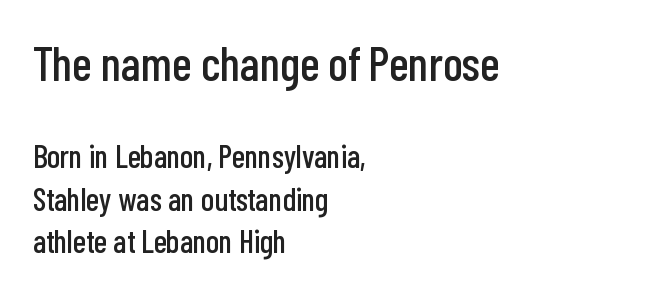
This rendering uses left alignment, leaving the right contour irregular. Here the first block reads like a headline and the second like body copy. This is the regular roman posture of the typeface. The rendering uses a moderate line-height, typical for paragraphs.
